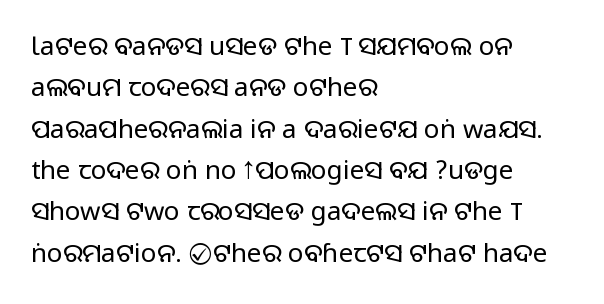
Honestly, there is no underline to notice here at all. Nothing unusual about the tracking: characters are spaced as the font intends. These lines stack with their left ends in a neat column. Posture: vertical. Normally led — the rows are evenly, conventionally spaced.
